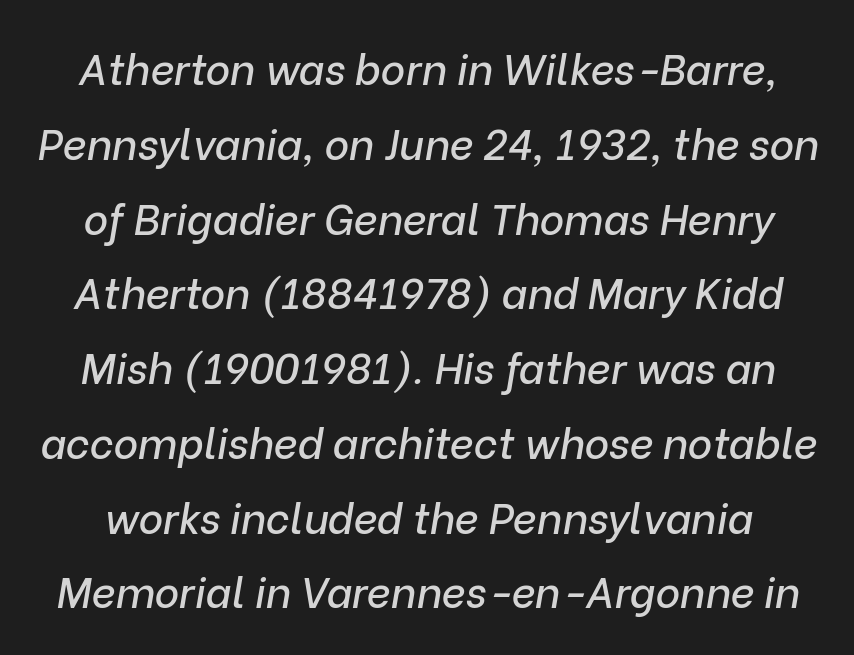
Q: Is the text italic (slanted)? A: Yes, it leans right by about 9 degrees.
Q: Is the text underlined? A: No.
Q: Is the spacing between letters normal or unusually wide? A: Normal.
Q: Width (condensed, normal, or wide)? A: Normal.
Q: Stroke contrast? A: Low.
Q: x-height? A: Medium.
Q: Monospaced? A: No.
